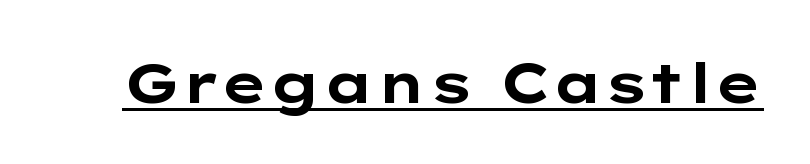
{"serif": "no", "italic": "no", "bold": "yes", "weight": "bold", "width": "wide", "stroke_contrast": "low", "x_height": "medium", "monospaced": "no", "underline": "yes", "letter_spacing": "normal", "letter_spacing_em": 0.0, "glyph_px": 56}
